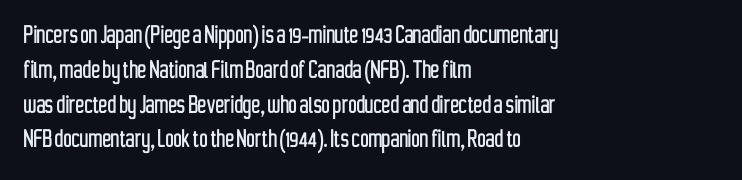
Short note: letters normally spaced. Has an underline been added? It has not. Line beginnings align vertically; line endings do not. Do the characters align in a grid? No, the font is proportional.
